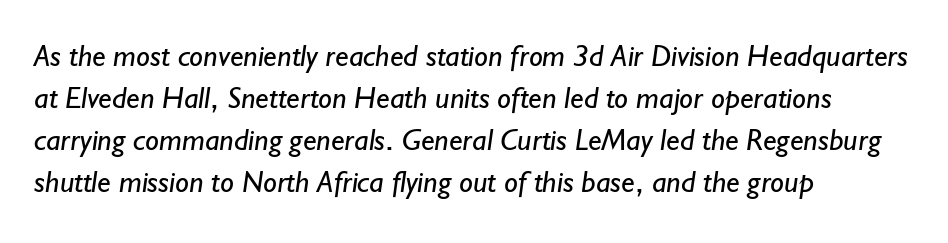
Q: Is the text bold? A: No.
Q: Is the typeface a serif or a sans-serif typeface? A: Sans-serif.
Q: Is the text underlined? A: No.
Q: How is the paragraph aligned? A: Left-aligned.
Q: Is the spacing between letters normal or unusually wide? A: Normal.
Q: Is the spacing between lines tight, normal or loose? A: Normal.
Q: Width (condensed, normal, or wide)? A: Normal.
Q: Stroke contrast? A: Low.
Q: x-height? A: Small.
Q: Monospaced? A: No.
